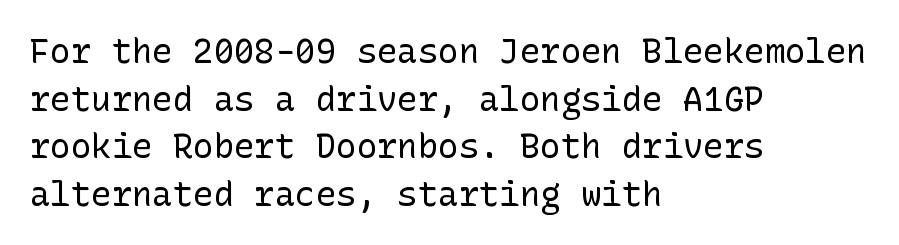
{"serif": "no", "italic": "no", "bold": "no", "weight": "regular", "width": "normal", "stroke_contrast": "low", "x_height": "medium", "underline": "no", "align": "left", "line_spacing": "normal", "line_spacing_ratio": 1.4, "letter_spacing": "normal", "letter_spacing_em": 0.0, "glyph_px": 34}
